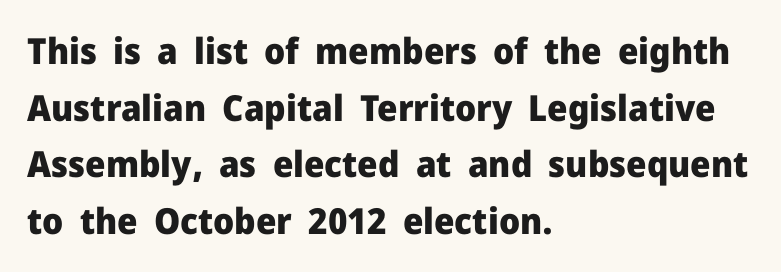
The image shows 36 px heavy sans-serif type, upright; set left-aligned, normal line spacing (1.57x), normal letter spacing, not underlined; low stroke contrast and a medium x-height.
